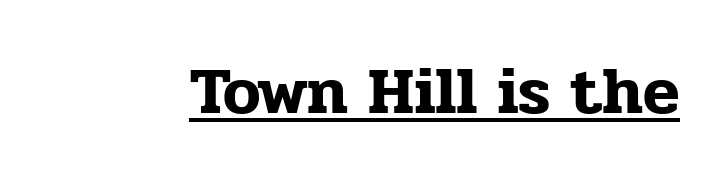
{"serif": "yes", "italic": "no", "width": "normal", "stroke_contrast": "low", "x_height": "medium", "monospaced": "no", "underline": "yes", "letter_spacing": "normal", "letter_spacing_em": 0.0, "glyph_px": 67}
